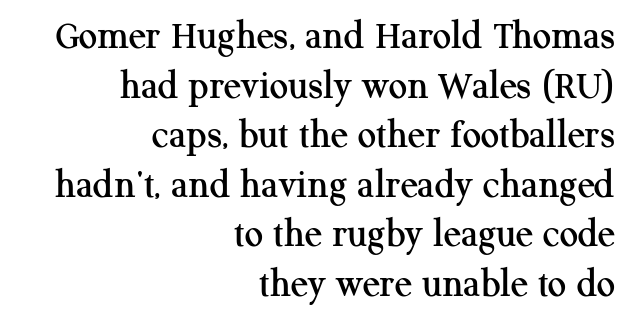
{"serif": "yes", "italic": "no", "width": "normal", "stroke_contrast": "medium", "x_height": "medium", "monospaced": "no", "underline": "no", "align": "right", "line_spacing_ratio": 1.21, "letter_spacing": "normal", "letter_spacing_em": 0.0, "glyph_px": 41}
